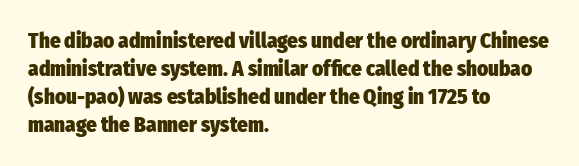
The image shows 21 px bold type, upright; set left-aligned, normal line spacing (1.33x), normal letter spacing, not underlined.
